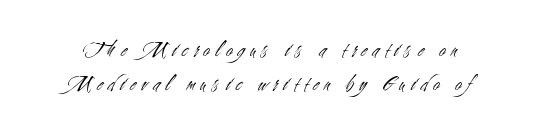
The gaps between neighbouring characters are conspicuously large. The space beneath each line is pristine and unruled. The designer left line spacing at the default.
